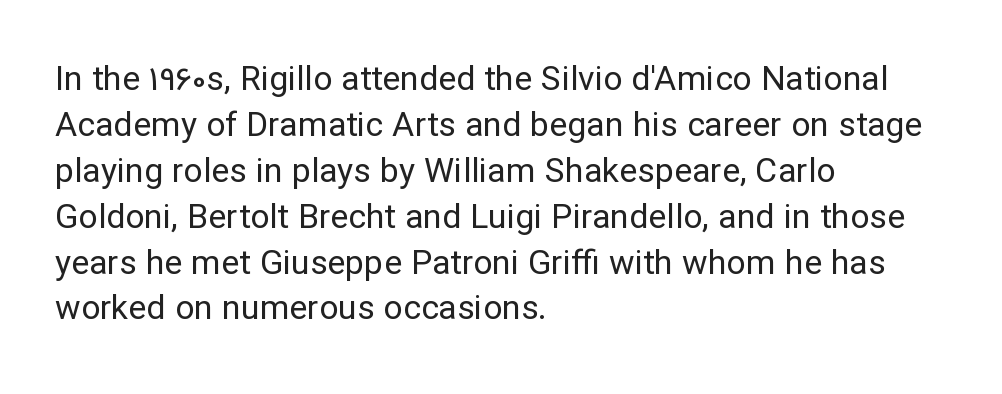
The image shows 34 px regular-weight sans-serif type, upright; set left-aligned, normal line spacing (1.35x), normal letter spacing, not underlined; low stroke contrast and a medium x-height.
